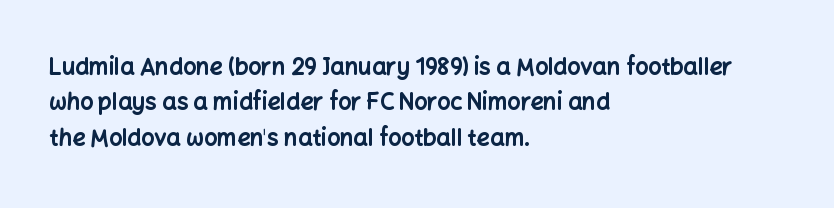
{"italic": "no", "bold": "yes", "underline": "no", "align": "left", "line_spacing": "normal", "line_spacing_ratio": 1.54, "letter_spacing": "normal", "letter_spacing_em": 0.0, "glyph_px": 23}
